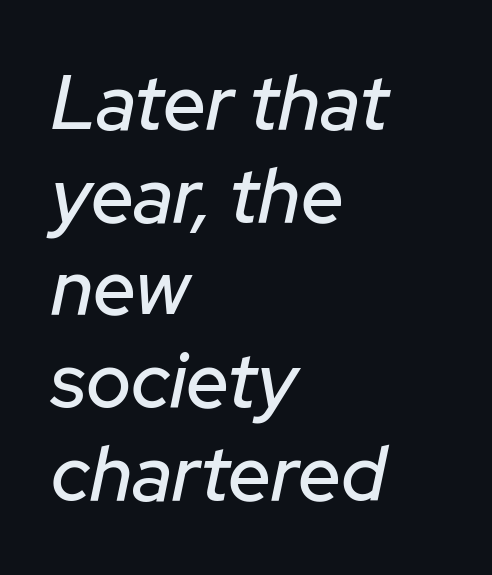
Q: Is the text italic (slanted)? A: Yes, it leans right by about 12 degrees.
Q: Is the text underlined? A: No.
Q: How is the paragraph aligned? A: Left-aligned.
Q: Is the spacing between letters normal or unusually wide? A: Normal.
Q: Width (condensed, normal, or wide)? A: Normal.
Q: Stroke contrast? A: Low.
Q: x-height? A: Medium.
Q: Monospaced? A: No.
